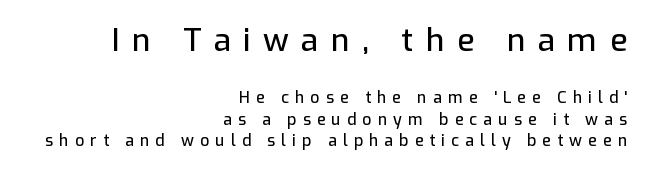
Q: Is the text italic (slanted)? A: No, it is upright.
Q: Is the typeface a serif or a sans-serif typeface? A: Sans-serif.
Q: Is the text underlined? A: No.
Q: How is the paragraph aligned? A: Right-aligned.
Q: Is the spacing between letters normal or unusually wide? A: Unusually wide.
Q: Is the spacing between lines tight, normal or loose? A: Normal.
Q: Which block of text is set in a larger size, the first (top) or the second (bottom)? A: The first (top) one.
Q: Width (condensed, normal, or wide)? A: Normal.
Q: Stroke contrast? A: Low.
Q: x-height? A: Medium.
Q: Monospaced? A: No.
